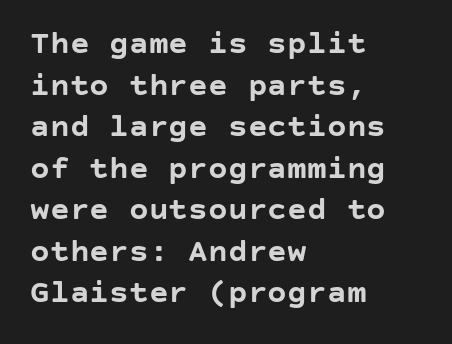
Letters rest on an invisible, unmarked baseline. Whoever set this chose a conventional vertical rhythm. There is no visible air inserted between adjacent glyphs. Every character sits straight up, as roman type does. Notice how thick the strokes are: this is what a full bold looks like.
